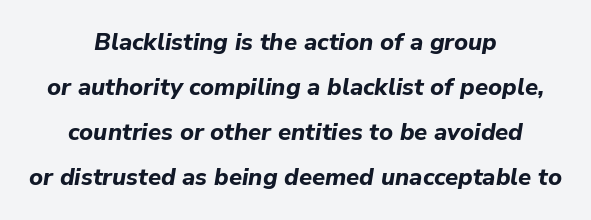
{"italic": "yes", "lean": "right", "slant_degrees": 9, "bold": "yes", "underline": "no", "align": "center", "line_spacing_ratio": 1.88, "letter_spacing": "normal", "letter_spacing_em": 0.0, "glyph_px": 24}
